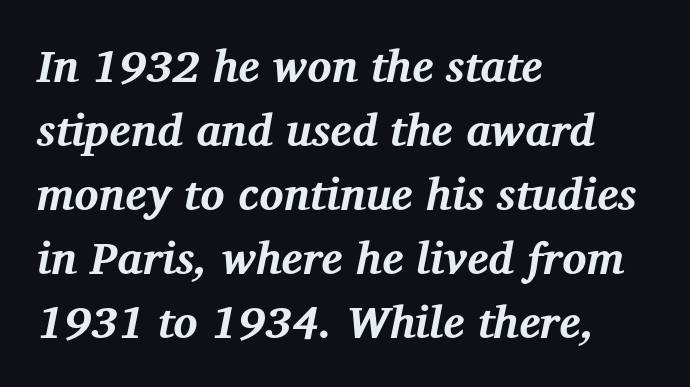
The specimen omits any rule beneath the text block's lines. Regarding serifs, this sample has them. Leading matches the norm, producing a regular column. Yep, that's italic — everything's leaning.
